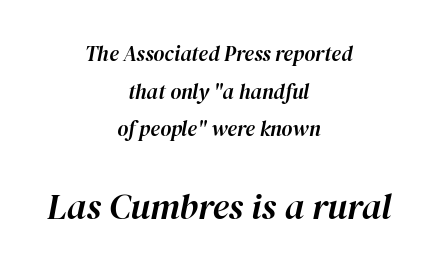
Q: Is the text italic (slanted)? A: Yes, it leans right by about 12 degrees.
Q: Is the text underlined? A: No.
Q: How is the paragraph aligned? A: Centered.
Q: Is the spacing between letters normal or unusually wide? A: Normal.
Q: Which block of text is set in a larger size, the first (top) or the second (bottom)? A: The second (bottom) one.
Q: Width (condensed, normal, or wide)? A: Normal.
Q: Stroke contrast? A: High.
Q: x-height? A: Medium.
Q: Monospaced? A: No.
